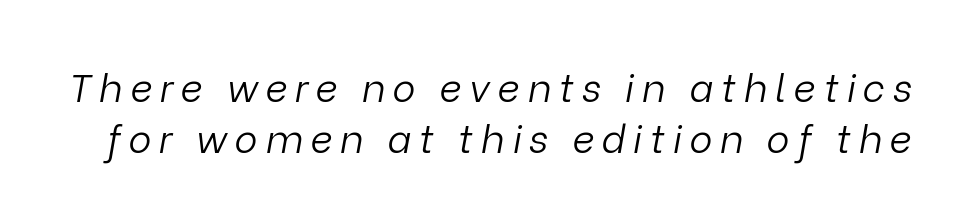
Q: Is the text bold? A: No.
Q: Is the text italic (slanted)? A: Yes, it leans right by about 9 degrees.
Q: Is the text underlined? A: No.
Q: Is the spacing between lines tight, normal or loose? A: Normal.
Q: Width (condensed, normal, or wide)? A: Normal.
Q: Stroke contrast? A: Low.
Q: x-height? A: Medium.
Q: Monospaced? A: No.
